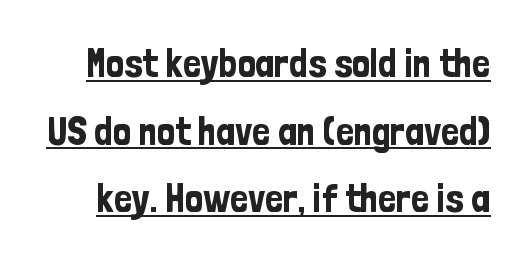
The image shows 40 px condensed sans-serif type, upright; set normal line spacing (1.69x), normal letter spacing, underlined; low stroke contrast and a medium x-height.
